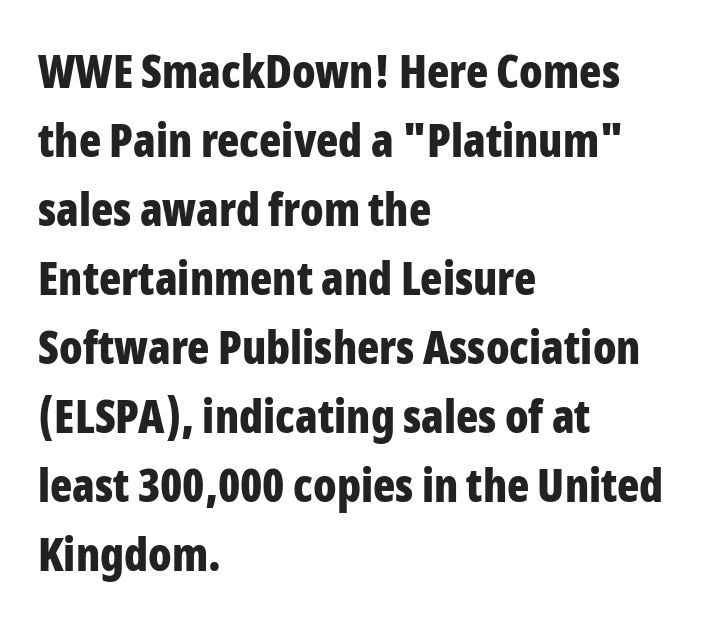
Q: Is the text bold? A: Yes.
Q: Is the text italic (slanted)? A: No, it is upright.
Q: Is the typeface a serif or a sans-serif typeface? A: Sans-serif.
Q: Is the text underlined? A: No.
Q: How is the paragraph aligned? A: Left-aligned.
Q: Is the spacing between letters normal or unusually wide? A: Normal.
Q: Is the spacing between lines tight, normal or loose? A: Normal.
Q: Width (condensed, normal, or wide)? A: Condensed.
Q: Stroke contrast? A: Low.
Q: x-height? A: Medium.
Q: Monospaced? A: No.
